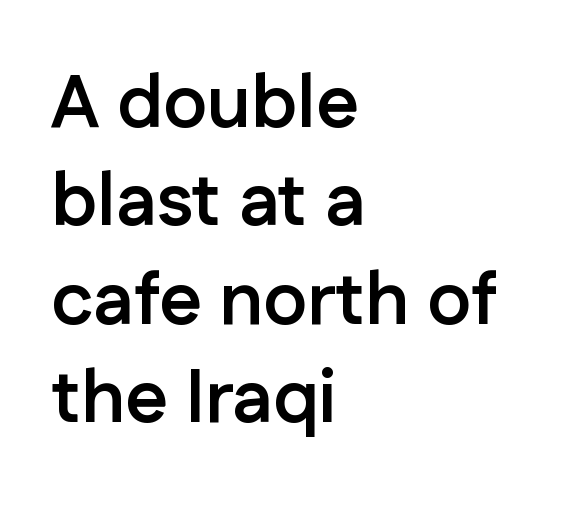
Q: Is the text bold? A: Yes.
Q: Is the text italic (slanted)? A: No, it is upright.
Q: Is the typeface a serif or a sans-serif typeface? A: Sans-serif.
Q: Is the text underlined? A: No.
Q: How is the paragraph aligned? A: Left-aligned.
Q: Is the spacing between letters normal or unusually wide? A: Normal.
Q: Is the spacing between lines tight, normal or loose? A: Normal.
Q: Width (condensed, normal, or wide)? A: Normal.
Q: Stroke contrast? A: Low.
Q: x-height? A: Medium.
Q: Monospaced? A: No.
